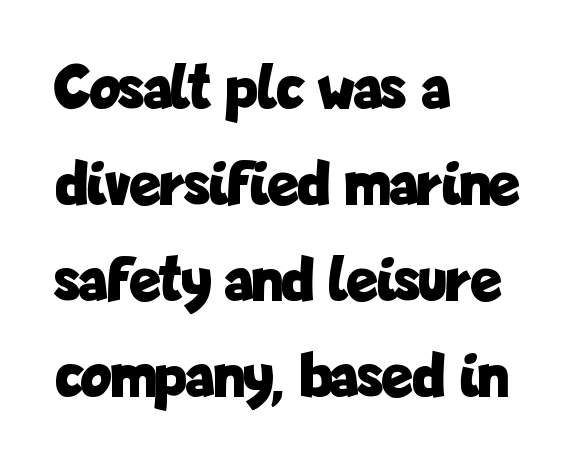
The image shows 64 px bold, condensed sans-serif type, upright; set left-aligned, normal line spacing (1.5x), normal letter spacing, not underlined; low stroke contrast and a medium x-height.
